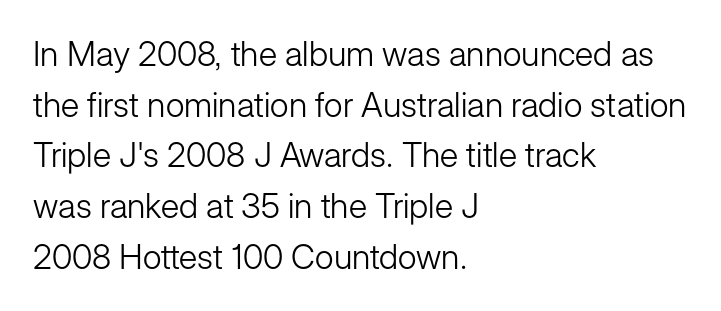
The image shows 34 px light sans-serif type, upright; set left-aligned, normal line spacing (1.49x), normal letter spacing, not underlined; low stroke contrast and a medium x-height.
